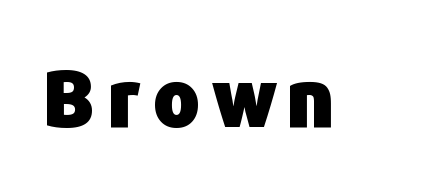
Quick note: underline off. Posture: upright roman. These lines are rendered in a variable-pitch font. Stroke terminals: plain, sans-serif. Typesetter's note: full bold, strokes at maximum text heaviness.
